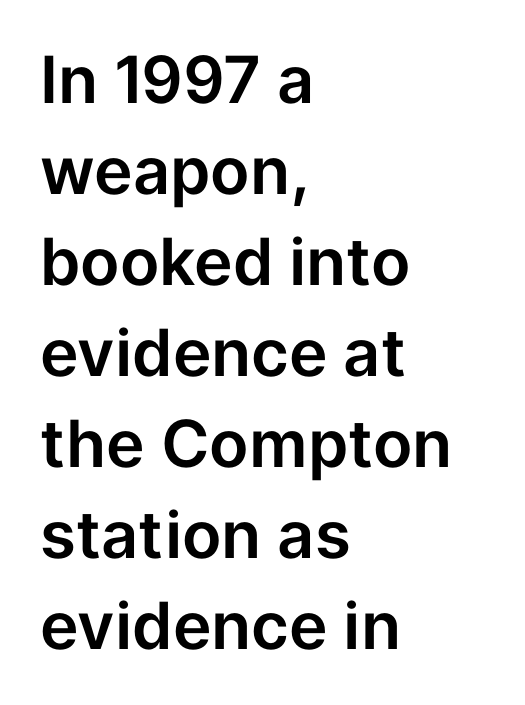
The image shows 65 px sans-serif type, upright; set left-aligned, normal line spacing (1.4x), normal letter spacing, not underlined; low stroke contrast and a medium x-height.
